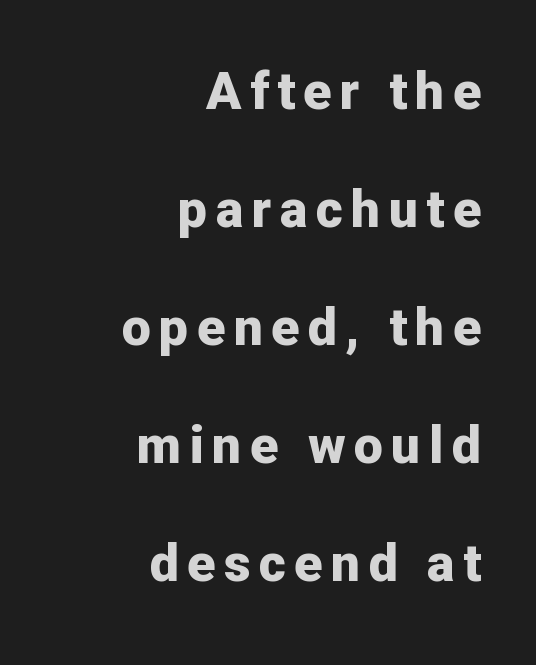
Q: Is the text bold? A: Yes.
Q: Is the text italic (slanted)? A: No, it is upright.
Q: Is the typeface a serif or a sans-serif typeface? A: Sans-serif.
Q: Is the text underlined? A: No.
Q: How is the paragraph aligned? A: Right-aligned.
Q: Is the spacing between lines tight, normal or loose? A: Loose.
Q: Width (condensed, normal, or wide)? A: Normal.
Q: Stroke contrast? A: Low.
Q: x-height? A: Medium.
Q: Monospaced? A: No.
